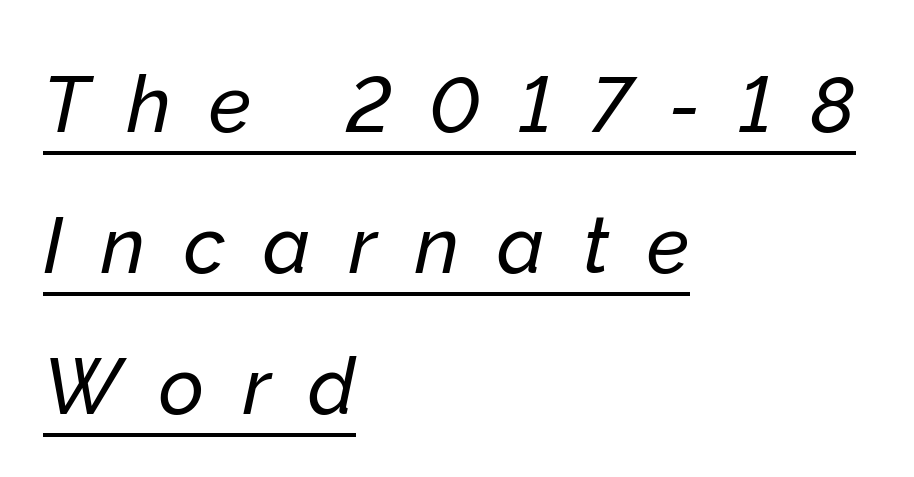
Q: Is the text italic (slanted)? A: Yes, it leans right by about 12 degrees.
Q: Is the text underlined? A: Yes.
Q: How is the paragraph aligned? A: Left-aligned.
Q: Is the spacing between letters normal or unusually wide? A: Unusually wide.
Q: Width (condensed, normal, or wide)? A: Normal.
Q: Stroke contrast? A: Low.
Q: x-height? A: Medium.
Q: Monospaced? A: No.
